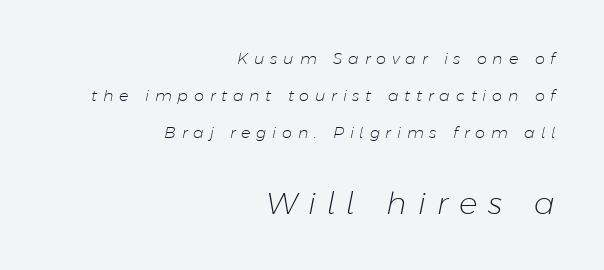
{"italic": "yes", "lean": "right", "slant_degrees": 11, "bold": "no", "weight": "light", "width": "normal", "stroke_contrast": "low", "x_height": "medium", "monospaced": "no", "underline": "no", "align": "right", "line_spacing": "loose", "line_spacing_ratio": 2.31, "letter_spacing": "wide", "letter_spacing_em": 0.36, "larger_block": "second", "size_ratio": 1.94, "glyph_px": 31}
